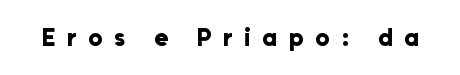
The image shows 25 px bold type, upright; set unusually wide letter spacing (+0.46 em), not underlined.
